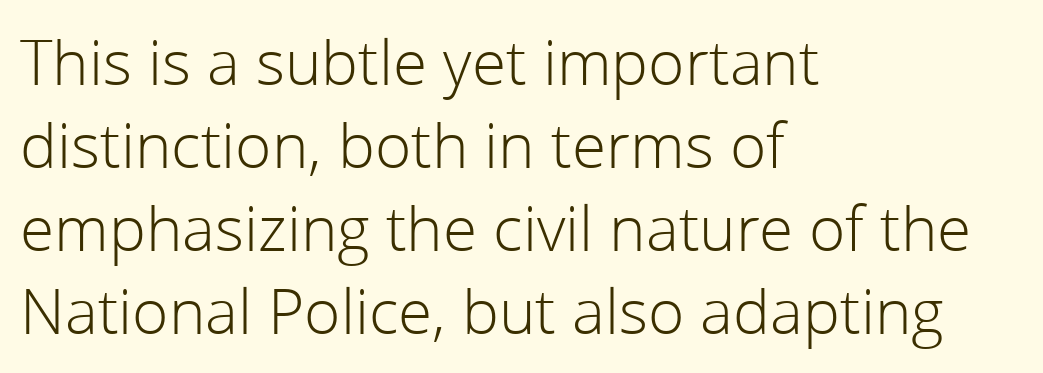
The image shows 62 px light sans-serif type, upright; set left-aligned, normal line spacing (1.34x), normal letter spacing, not underlined; low stroke contrast and a medium x-height.
